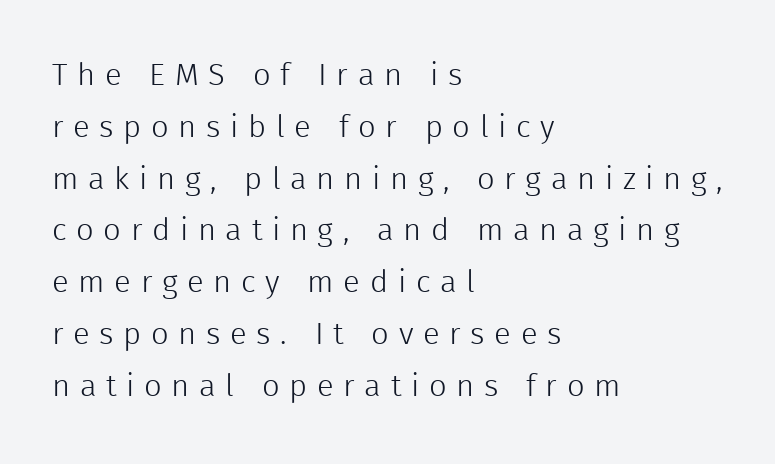
The image shows 31 px light sans-serif type, upright; set left-aligned, normal line spacing (1.67x), unusually wide letter spacing (+0.31 em), not underlined; a medium x-height.
